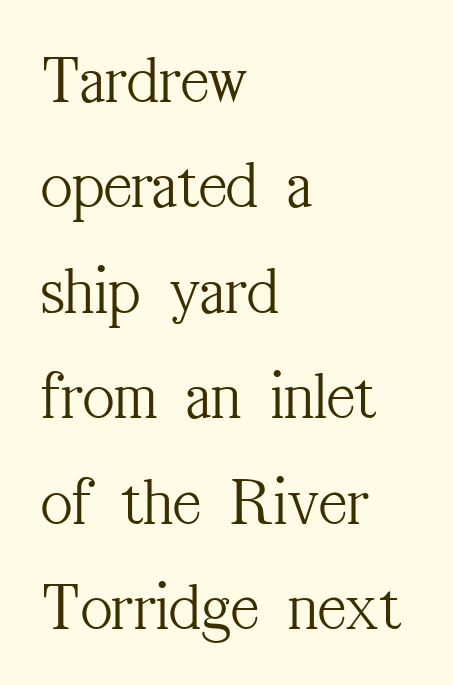
The typeface chosen for these lines features serifs. What's the leading like? Ordinary, nothing unusual. No extra ink here — the face is not bold. Descenders are the only things crossing below the line.
